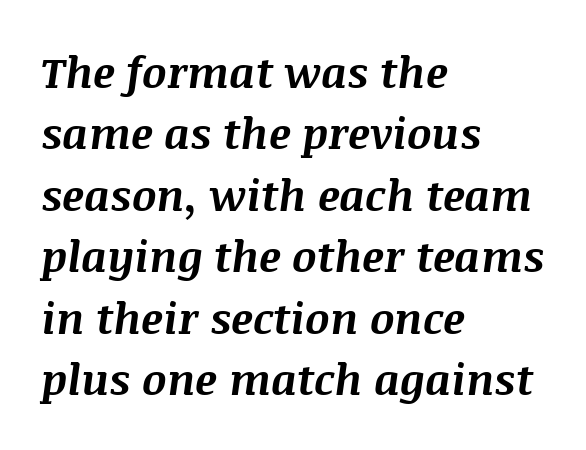
The image shows 43 px bold type, italic (leaning right); set left-aligned, normal line spacing (1.43x), normal letter spacing, not underlined; medium stroke contrast and a large x-height.
